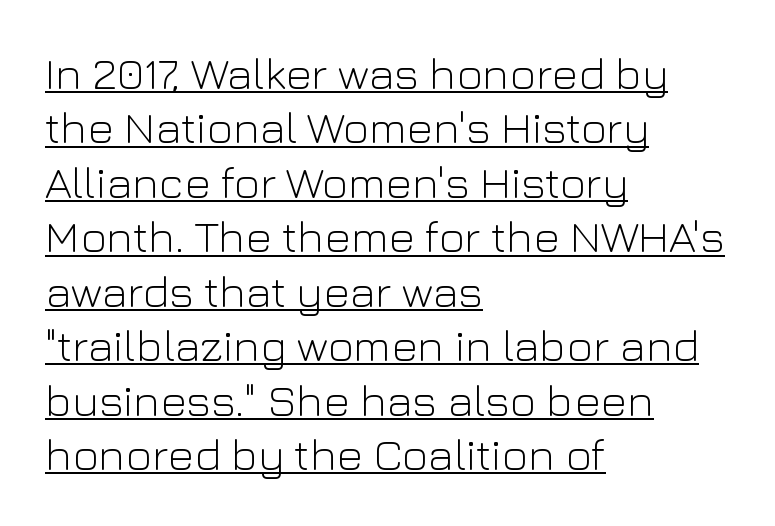
The image shows 45 px light sans-serif type, upright; set left-aligned, line spacing 1.21x, normal letter spacing, underlined; low stroke contrast and a medium x-height.
